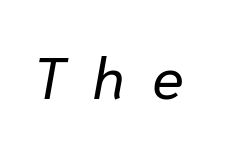
{"italic": "yes", "lean": "right", "slant_degrees": 10, "bold": "no", "weight": "regular", "width": "normal", "stroke_contrast": "low", "x_height": "medium", "monospaced": "no", "underline": "no", "letter_spacing": "wide", "letter_spacing_em": 0.46, "glyph_px": 59}
